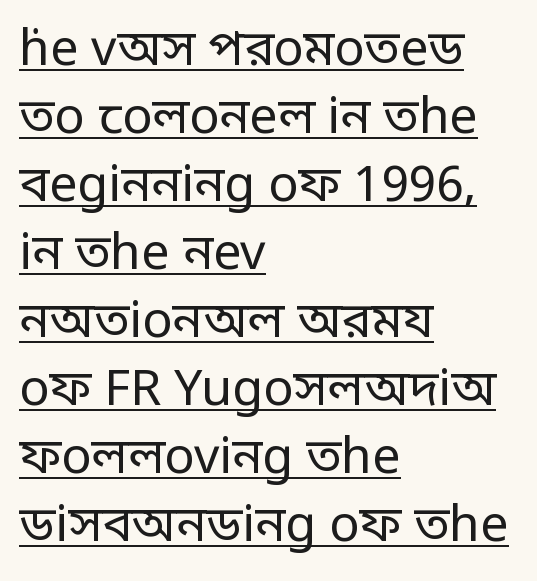
Nothing unusual about the tracking: characters are spaced as the font intends. This sample has the flowing, uneven cadence of proportional lettering. Caption: lettering with a line underneath. The block of text has a typical density, with ordinary space between rows.
